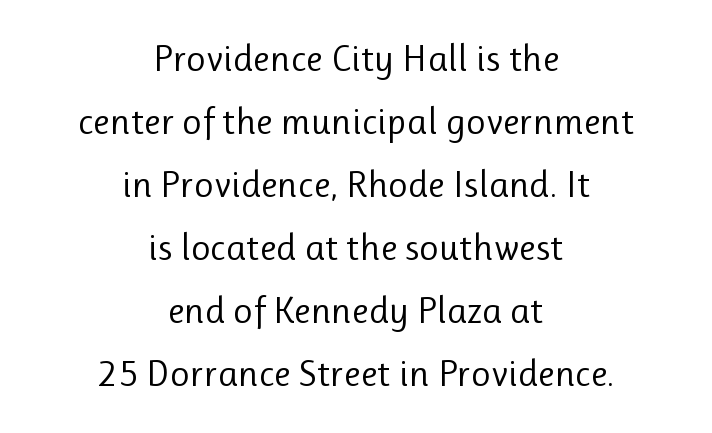
Q: Is the text bold? A: No.
Q: Is the text italic (slanted)? A: No, it is upright.
Q: Is the typeface a serif or a sans-serif typeface? A: Sans-serif.
Q: Is the text underlined? A: No.
Q: How is the paragraph aligned? A: Centered.
Q: Is the spacing between letters normal or unusually wide? A: Normal.
Q: Is the spacing between lines tight, normal or loose? A: Normal.
Q: Width (condensed, normal, or wide)? A: Normal.
Q: Stroke contrast? A: Low.
Q: x-height? A: Medium.
Q: Monospaced? A: No.
